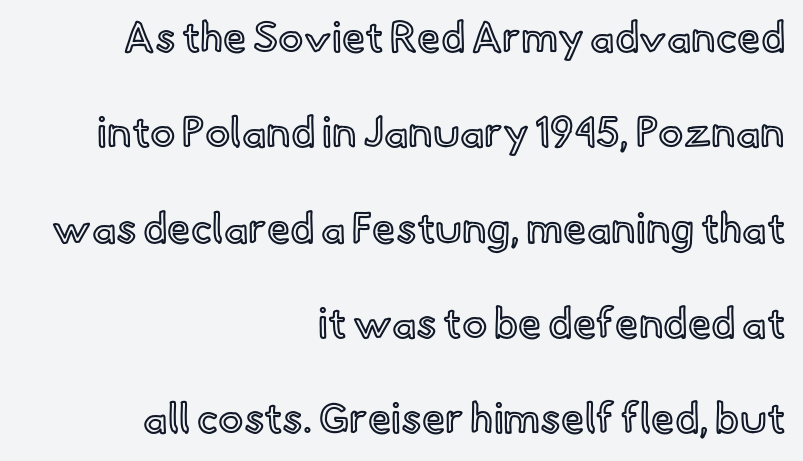
Q: Is the text italic (slanted)? A: No, it is upright.
Q: Is the text underlined? A: No.
Q: How is the paragraph aligned? A: Right-aligned.
Q: Is the spacing between letters normal or unusually wide? A: Normal.
Q: Is the spacing between lines tight, normal or loose? A: Loose.
Q: Width (condensed, normal, or wide)? A: Normal.
Q: x-height? A: Small.
Q: Monospaced? A: No.
